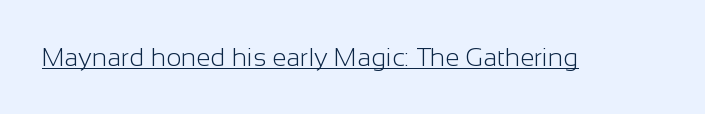
Q: Is the text bold? A: No.
Q: Is the text italic (slanted)? A: No, it is upright.
Q: Is the text underlined? A: Yes.
Q: Is the spacing between letters normal or unusually wide? A: Normal.
